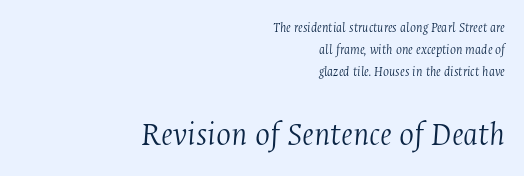
Q: Is the text bold? A: No.
Q: Is the text italic (slanted)? A: Yes, it leans right by about 4 degrees.
Q: Is the typeface a serif or a sans-serif typeface? A: Serif.
Q: Is the text underlined? A: No.
Q: How is the paragraph aligned? A: Right-aligned.
Q: Is the spacing between letters normal or unusually wide? A: Normal.
Q: Is the spacing between lines tight, normal or loose? A: Normal.
Q: Which block of text is set in a larger size, the first (top) or the second (bottom)? A: The second (bottom) one.
Q: Width (condensed, normal, or wide)? A: Condensed.
Q: Stroke contrast? A: Medium.
Q: x-height? A: Medium.
Q: Monospaced? A: No.
